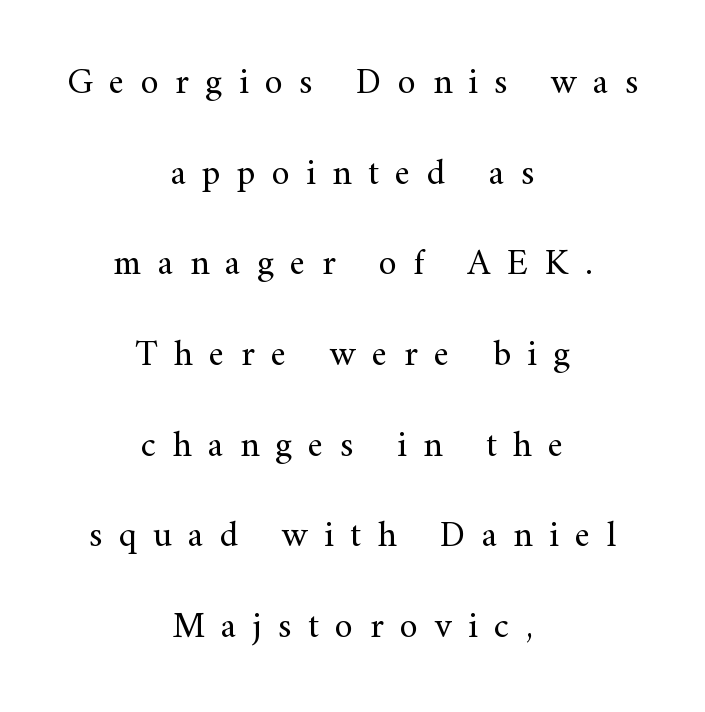
Underlining? Definitely not there. Spacing verdict: proportional, widths tailored to each character. The strokes are not fattened; the text isn't bold. Letter spacing: wide.
